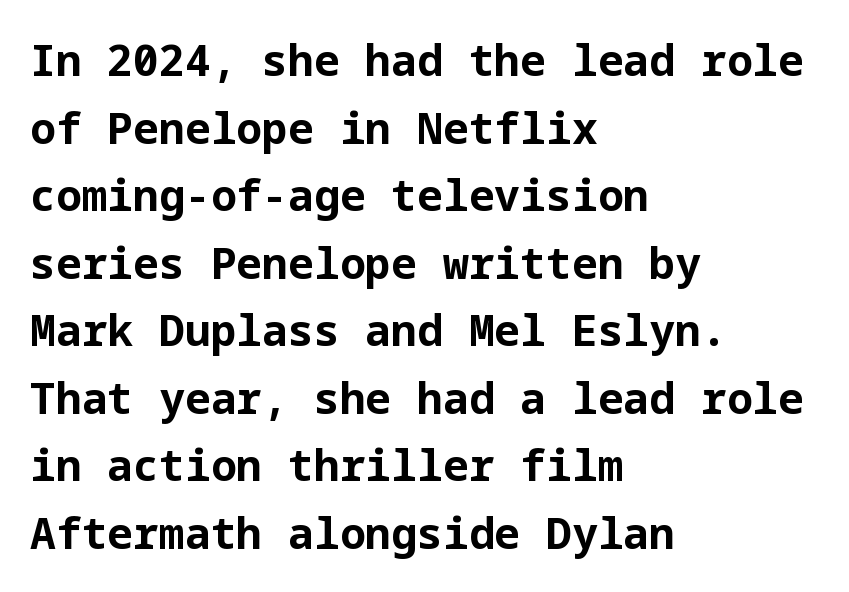
{"serif": "no", "italic": "no", "bold": "yes", "weight": "bold", "width": "normal", "stroke_contrast": "low", "x_height": "medium", "underline": "no", "align": "left", "line_spacing": "normal", "line_spacing_ratio": 1.57, "letter_spacing": "normal", "letter_spacing_em": 0.0, "glyph_px": 43}
